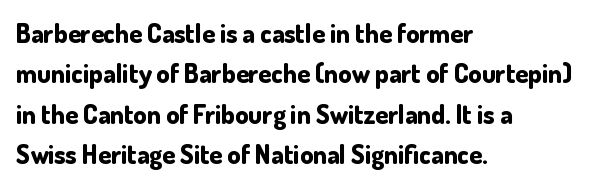
A classic flush-left, rag-right setting is used for this passage. Rows of type keep a routine distance in the vertical direction. Descenders are the only things crossing below the line. The strokes are fattened all the way to bold. Tracking value appears to be zero — textbook default spacing.
